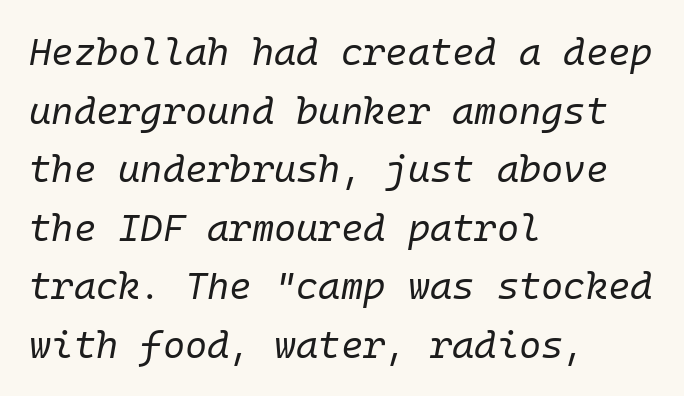
Spacing verdict: monospaced, one width for all characters. The cut favours lightness, reaching ordinary text weight at its darkest. The letterforms sit shoulder to shoulder at normal distance. A normal amount of white space separates one row of letters from the next.
